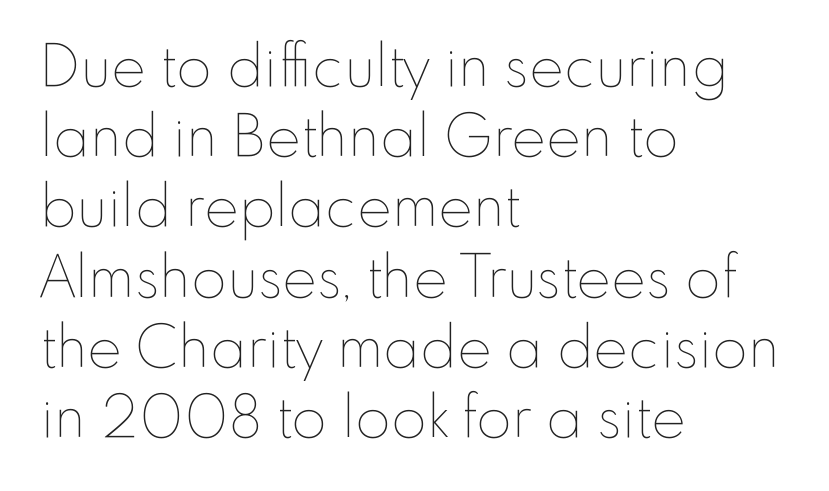
{"italic": "no", "bold": "no", "weight": "thin", "width": "normal", "stroke_contrast": "low", "x_height": "small", "monospaced": "no", "underline": "no", "align": "left", "line_spacing_ratio": 1.21, "letter_spacing": "normal", "letter_spacing_em": 0.0, "glyph_px": 58}
